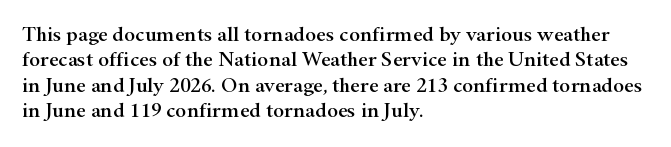
Q: Is the text italic (slanted)? A: No, it is upright.
Q: Is the text underlined? A: No.
Q: How is the paragraph aligned? A: Left-aligned.
Q: Is the spacing between letters normal or unusually wide? A: Normal.
